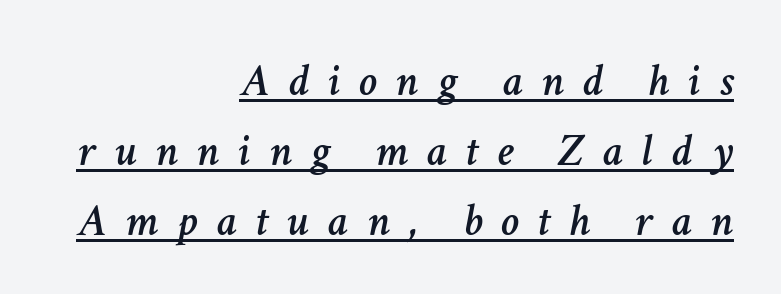
{"italic": "yes", "lean": "right", "slant_degrees": 11, "width": "normal", "stroke_contrast": "low", "x_height": "medium", "monospaced": "no", "underline": "yes", "align": "right", "line_spacing": "normal", "line_spacing_ratio": 1.52, "letter_spacing": "wide", "letter_spacing_em": 0.41, "glyph_px": 46}
